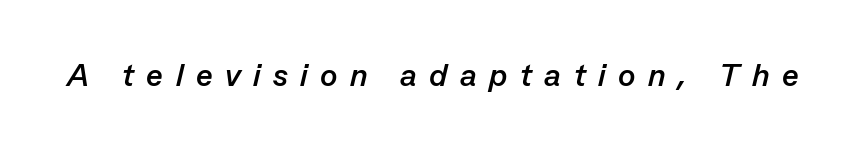
The image shows 32 px semibold type, italic (leaning right); set unusually wide letter spacing (+0.39 em), not underlined; low stroke contrast and a medium x-height.
